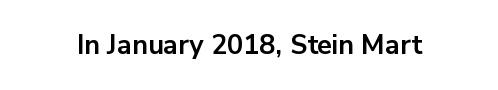
The image shows 27 px bold type, upright; set normal letter spacing, not underlined.
